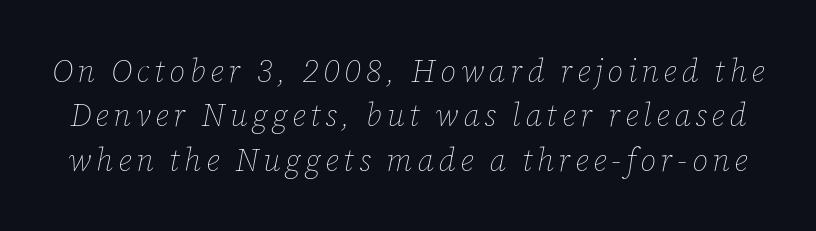
The image shows 31 px thin type, italic (leaning right); set normal line spacing (1.43x), not underlined; low stroke contrast and a medium x-height.
